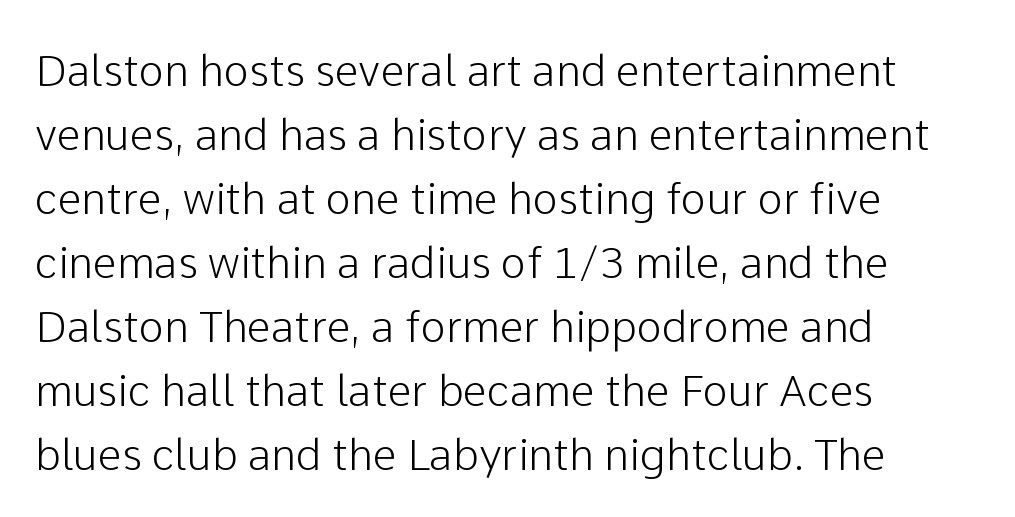
The image shows 43 px sans-serif type, upright; set left-aligned, normal line spacing (1.49x), normal letter spacing, not underlined; low stroke contrast and a medium x-height.
